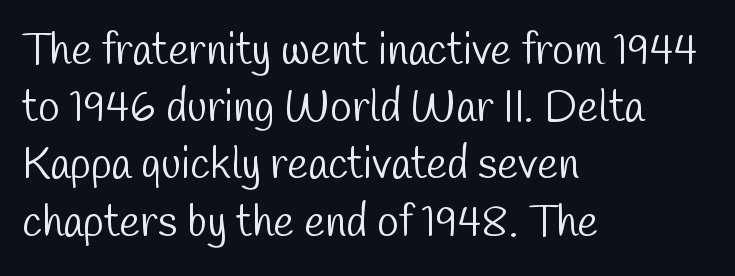
The image shows 44 px light, condensed sans-serif type; set left-aligned, normal line spacing (1.3x), normal letter spacing, not underlined; low stroke contrast and a medium x-height.
